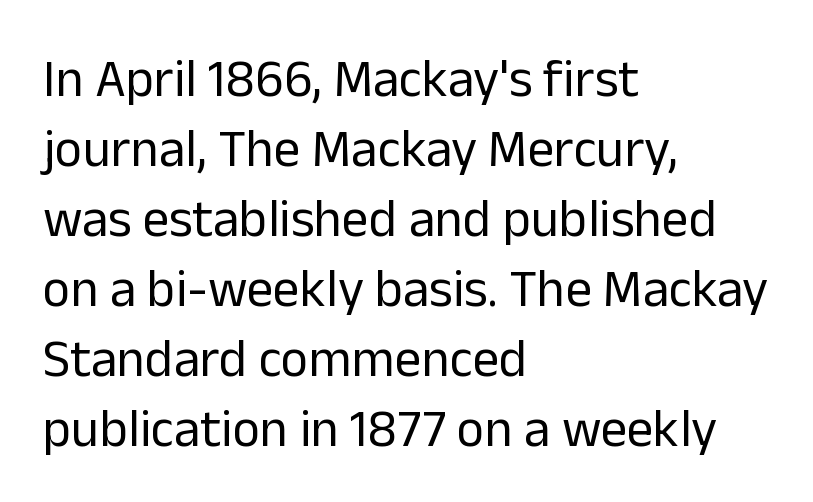
You could not count columns in this text — the font is proportionally spaced. These glyphs show unthickened strokes, regular width or finer. The lines are quadded left. A roman cut, with each character standing at attention. Unmarked baselines from the first word to the last. Caption: standard tracking, unaltered.
